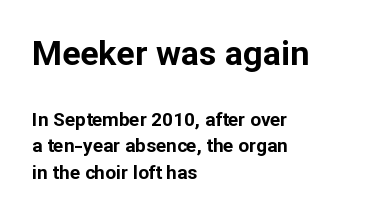
Q: Is the text bold? A: Yes.
Q: Is the text italic (slanted)? A: No, it is upright.
Q: Is the typeface a serif or a sans-serif typeface? A: Sans-serif.
Q: Is the text underlined? A: No.
Q: How is the paragraph aligned? A: Left-aligned.
Q: Is the spacing between letters normal or unusually wide? A: Normal.
Q: Is the spacing between lines tight, normal or loose? A: Normal.
Q: Which block of text is set in a larger size, the first (top) or the second (bottom)? A: The first (top) one.
Q: Width (condensed, normal, or wide)? A: Normal.
Q: Stroke contrast? A: Low.
Q: x-height? A: Medium.
Q: Monospaced? A: No.
